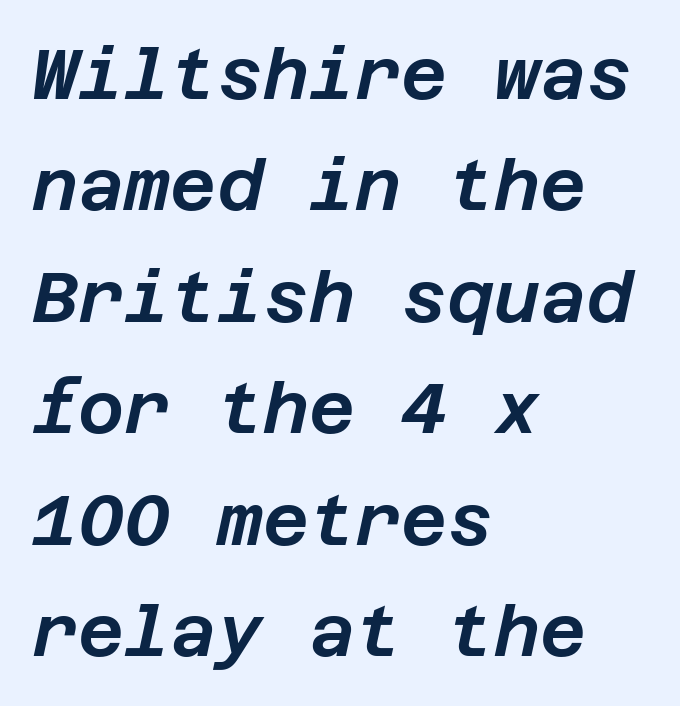
Nobody drew a line under any word here. This rendering uses left alignment, leaving the right contour irregular. Style check: oblique. Short note: letters normally spaced.
